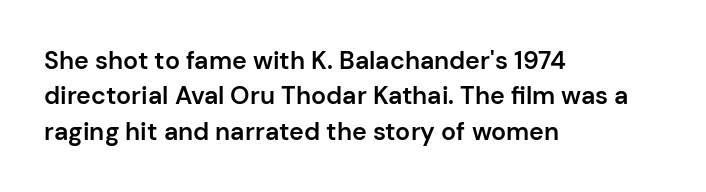
The image shows 25 px text type, upright; set left-aligned, normal line spacing (1.42x), normal letter spacing, not underlined.
